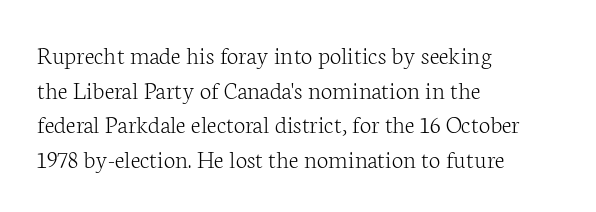
The image shows 26 px text type, upright; set left-aligned, normal line spacing (1.33x), normal letter spacing, not underlined.
